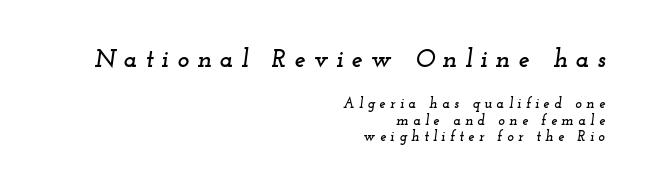
{"italic": "yes", "lean": "right", "slant_degrees": 12, "underline": "no", "align": "right", "line_spacing_ratio": 1.17, "letter_spacing": "wide", "letter_spacing_em": 0.32, "larger_block": "first", "size_ratio": 1.79, "glyph_px": 25}
